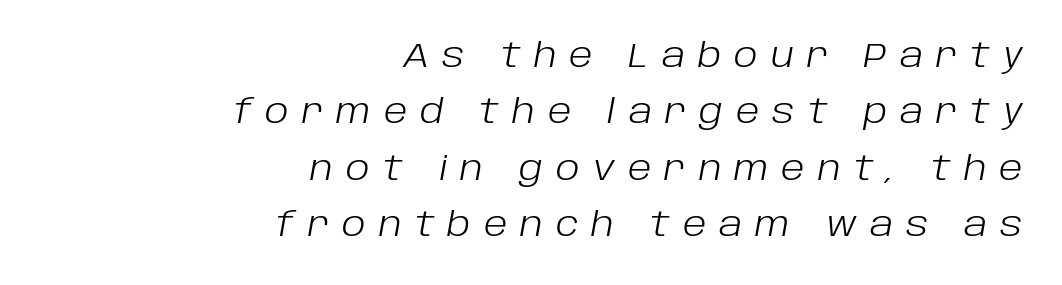
Q: Is the text bold? A: No.
Q: Is the text italic (slanted)? A: Yes, it leans right by about 10 degrees.
Q: Is the text underlined? A: No.
Q: How is the paragraph aligned? A: Right-aligned.
Q: Is the spacing between letters normal or unusually wide? A: Unusually wide.
Q: Is the spacing between lines tight, normal or loose? A: Normal.
Q: Width (condensed, normal, or wide)? A: Normal.
Q: Stroke contrast? A: Low.
Q: x-height? A: Large.
Q: Monospaced? A: No.
